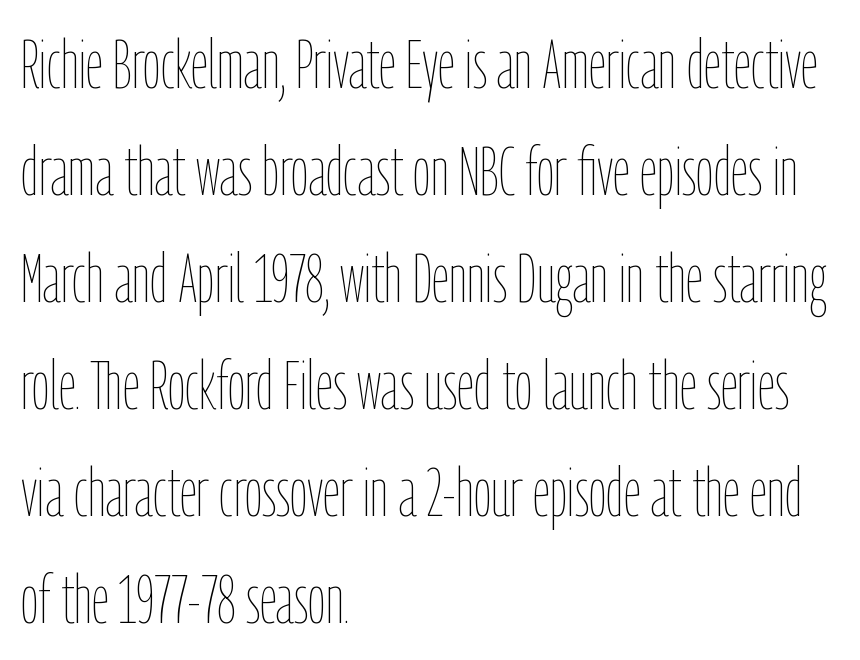
No italicization has been applied; the sample stays upright. The lines are quadded left. Is this a heavy cut? Hardly; it is regular or lighter. Vertical spacing — default.
